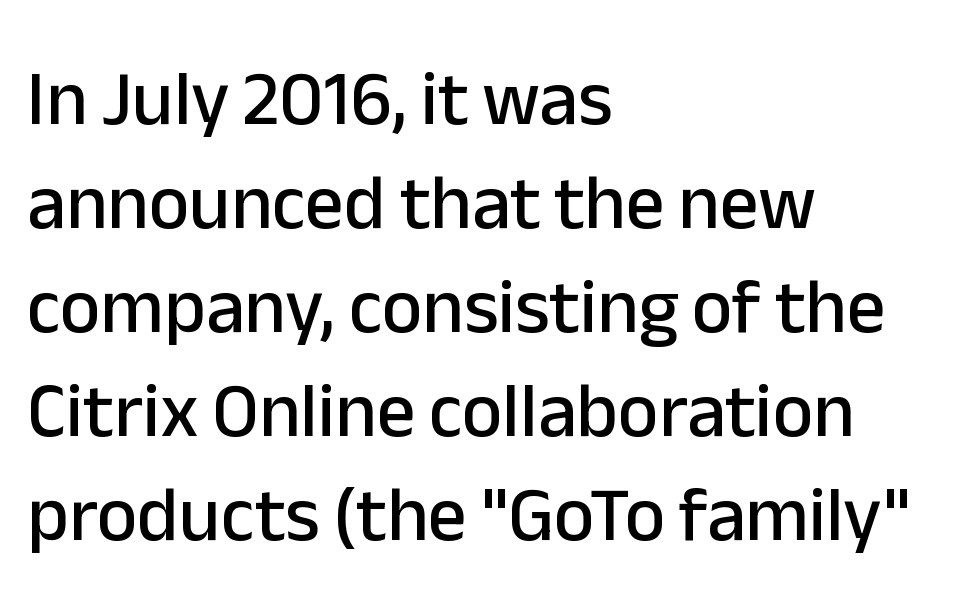
Underline: absent. The lettering stays uniformly vertical, giving the passage a roman look. One-word summary of the alignment: left. The passage shown stacks its lines at a standard gap. The passage shown is typed in a proportional face where columns would drift. A typesetter would label this face a sans.
